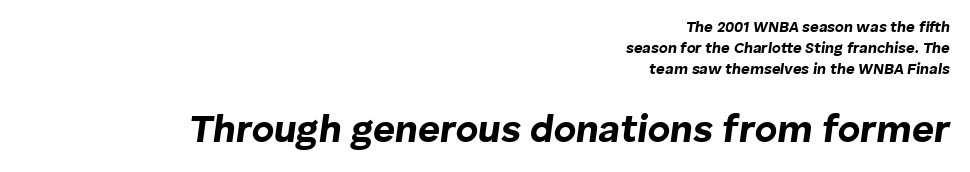
{"italic": "yes", "lean": "right", "slant_degrees": 8, "bold": "yes", "weight": "bold", "width": "normal", "stroke_contrast": "low", "x_height": "medium", "monospaced": "no", "underline": "no", "align": "right", "line_spacing": "normal", "line_spacing_ratio": 1.39, "letter_spacing": "normal", "letter_spacing_em": 0.0, "larger_block": "second", "size_ratio": 2.53, "glyph_px": 38}
